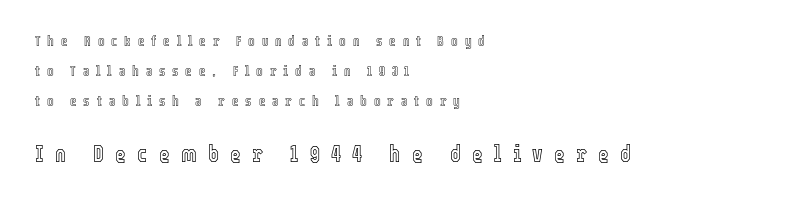
Q: Is the text italic (slanted)? A: No, it is upright.
Q: Is the text underlined? A: No.
Q: How is the paragraph aligned? A: Left-aligned.
Q: Is the spacing between letters normal or unusually wide? A: Unusually wide.
Q: Is the spacing between lines tight, normal or loose? A: Loose.
Q: Which block of text is set in a larger size, the first (top) or the second (bottom)? A: The second (bottom) one.
